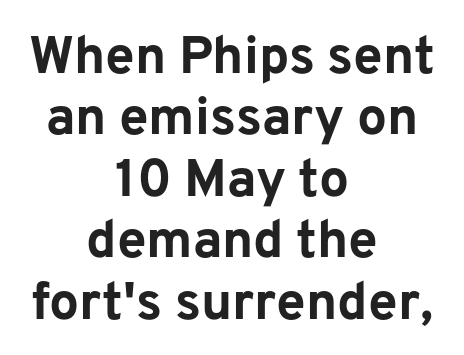
The image shows 53 px bold sans-serif type, upright; set centered, line spacing 1.16x, normal letter spacing, not underlined; low stroke contrast and a medium x-height.
